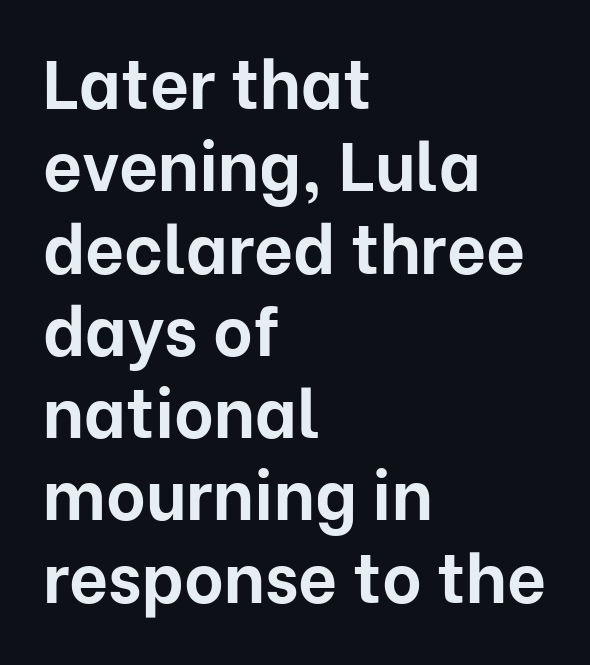
All the whitespace from short lines collects on the right. The face used here is rendered with its standard letterfit. In terms of letterform style, serifs are entirely absent. Caption: bold face, heavy strokes. Every stem runs plumb, perpendicular to the baseline. The string is rendered with underlining switched off.
